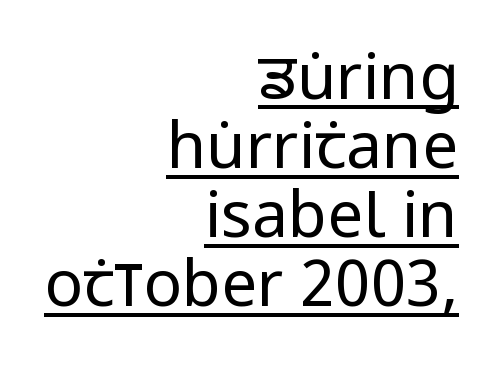
Upright lettering throughout. The compositor pushed each line to the right boundary. Each letter keeps its own natural width here, so spacing adapts to shape. You can see a thin bar hugging the bottom of the glyphs. You can tell from the bare stems that sans-serif type was used. The strokes carry an ordinary text weight at most.
